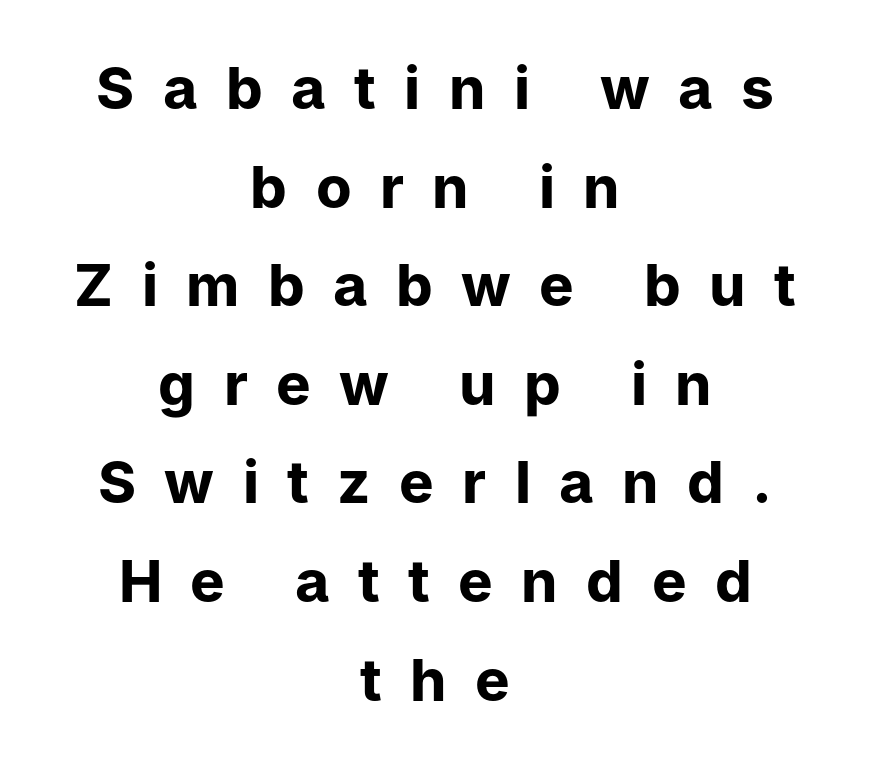
Caption: expanded tracking, letters set apart. Only glyphs here, with clear space below each row. If you measured baseline to baseline, you'd find a middling distance. Plenty of ink on the page — the face is bold. The lettering holds an erect, upright posture throughout.
